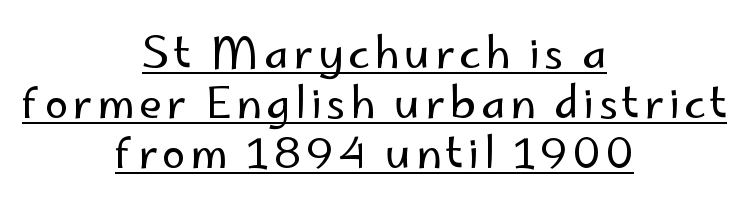
Rendered with straight, roman letterforms. Note the varied advance widths — an 'i' is clearly narrower than an 'm'. Is the type heavy? It reads as light-to-regular instead. Like a heading marked for emphasis, these lines bear an underscore. Does the type have serifs? No, each stem ends abruptly. This sample is center-justified, so both line endings float freely.
